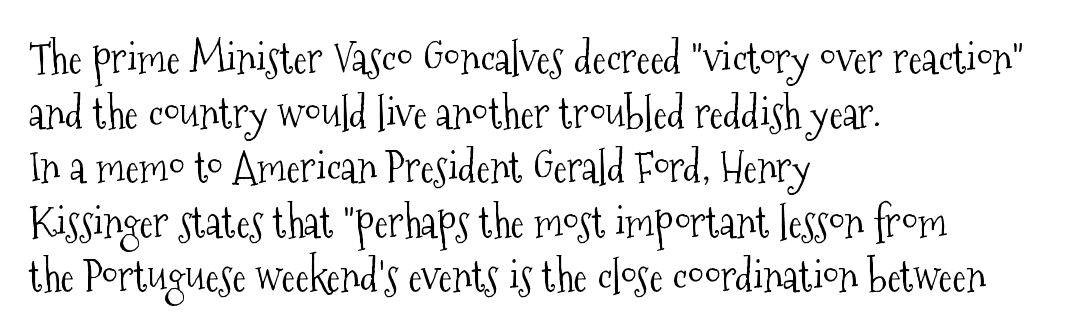
The image shows 42 px light, condensed serif type, upright; set left-aligned, normal line spacing (1.3x), normal letter spacing, not underlined; medium stroke contrast and a medium x-height.
